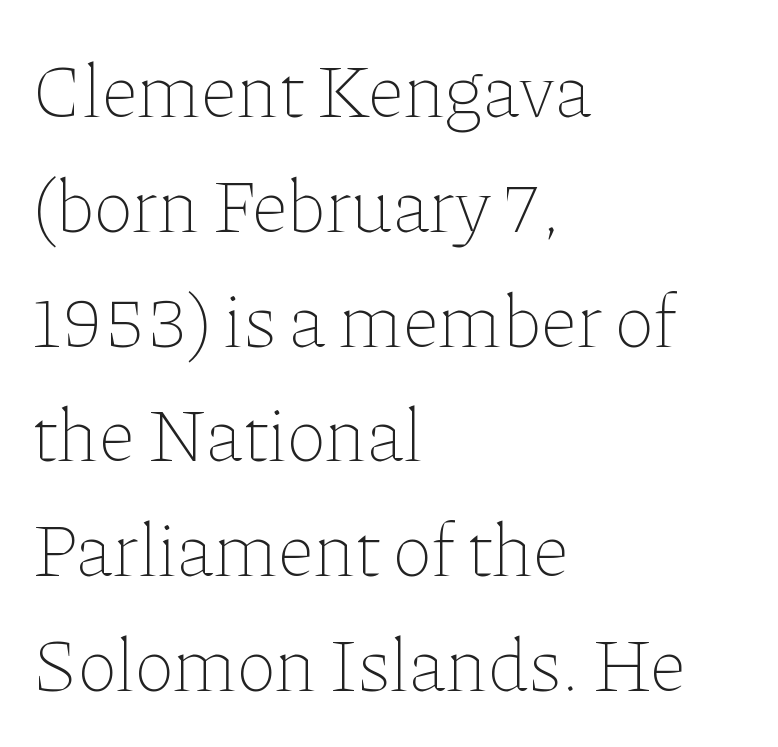
Q: Is the text bold? A: No.
Q: Is the text italic (slanted)? A: No, it is upright.
Q: Is the text underlined? A: No.
Q: How is the paragraph aligned? A: Left-aligned.
Q: Is the spacing between letters normal or unusually wide? A: Normal.
Q: Is the spacing between lines tight, normal or loose? A: Normal.
Q: Width (condensed, normal, or wide)? A: Normal.
Q: Stroke contrast? A: Low.
Q: x-height? A: Medium.
Q: Monospaced? A: No.
